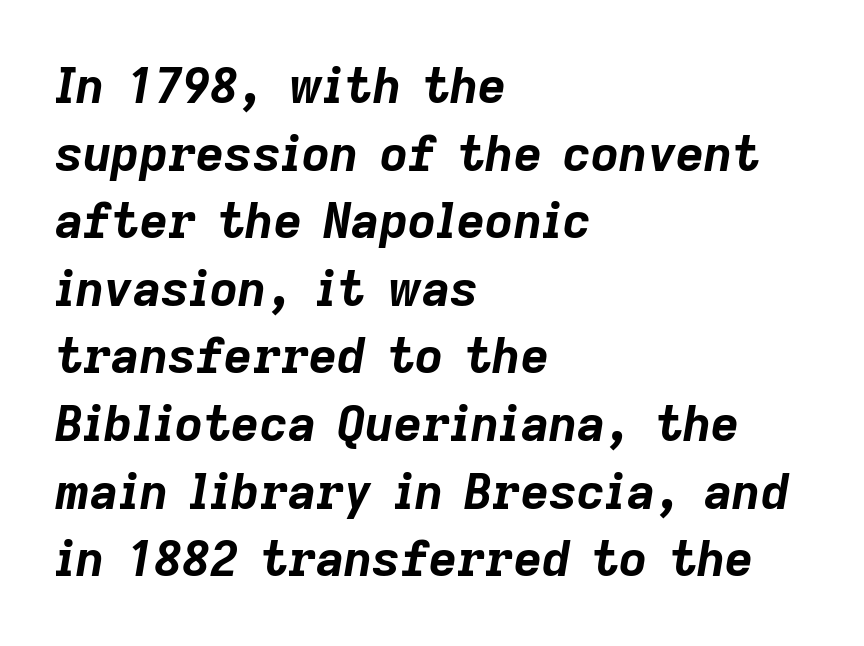
Q: Is the text bold? A: Yes.
Q: Is the text italic (slanted)? A: Yes, it leans right by about 9 degrees.
Q: Is the text underlined? A: No.
Q: How is the paragraph aligned? A: Left-aligned.
Q: Is the spacing between letters normal or unusually wide? A: Normal.
Q: Is the spacing between lines tight, normal or loose? A: Normal.
Q: Width (condensed, normal, or wide)? A: Normal.
Q: Stroke contrast? A: Low.
Q: x-height? A: Medium.
Q: Monospaced? A: No.
